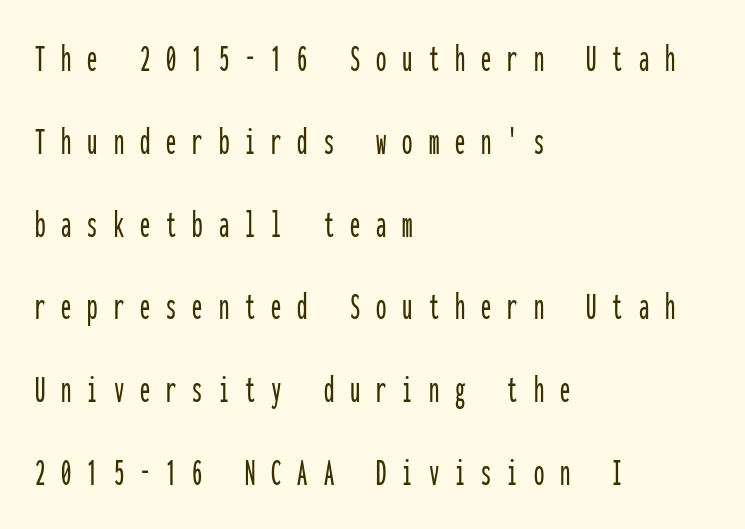
The image shows 41 px condensed sans-serif type, upright, monospaced; set left-aligned, loose line spacing (2.02x), unusually wide letter spacing (+0.39 em), not underlined; low stroke contrast and a medium x-height.
